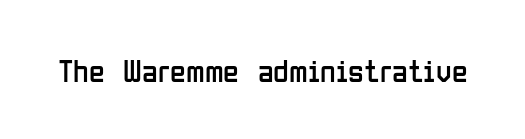
The image shows 32 px regular-weight, condensed sans-serif type, upright; set normal letter spacing, not underlined; low stroke contrast and a medium x-height.
